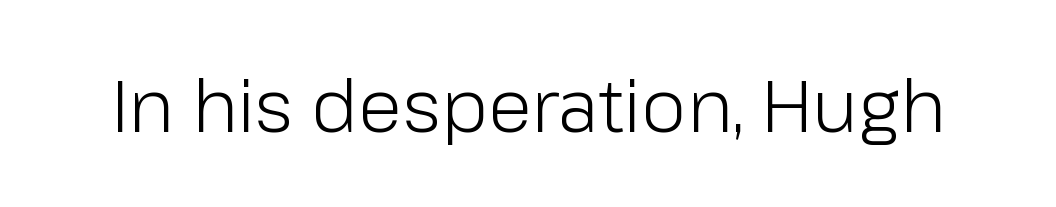
{"serif": "no", "italic": "no", "bold": "no", "weight": "light", "width": "normal", "stroke_contrast": "low", "x_height": "medium", "monospaced": "no", "underline": "no", "letter_spacing": "normal", "letter_spacing_em": 0.0, "glyph_px": 72}
